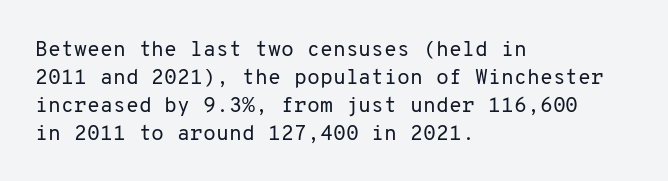
Q: Is the text bold? A: No.
Q: Is the text italic (slanted)? A: No, it is upright.
Q: Is the text underlined? A: No.
Q: How is the paragraph aligned? A: Left-aligned.
Q: Is the spacing between letters normal or unusually wide? A: Normal.
Q: Is the spacing between lines tight, normal or loose? A: Normal.
